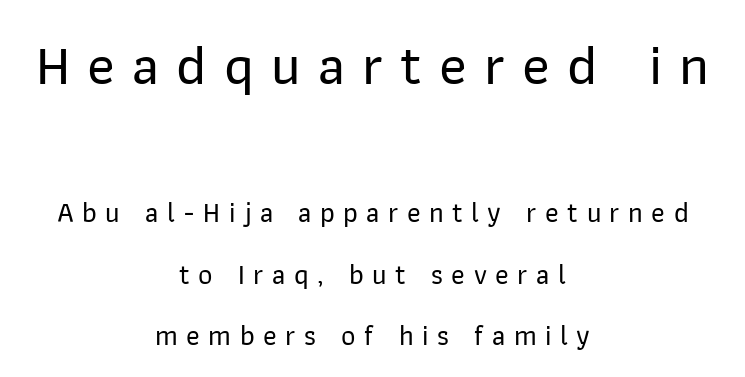
The image shows 57 px sans-serif type, upright; set centered, loose line spacing (2.2x), unusually wide letter spacing (+0.3 em), not underlined; the first (top) block is 2.04x larger; low stroke contrast and a medium x-height.
